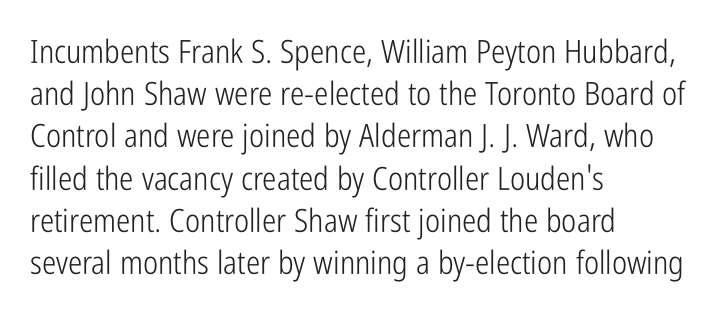
No italicization has been applied; the sample stays upright. These lines are rendered in a variable-pitch font. The font sits on the lighter half of the weight spectrum, regular included. Grotesque or geometric, the face here clearly has no serifs.
